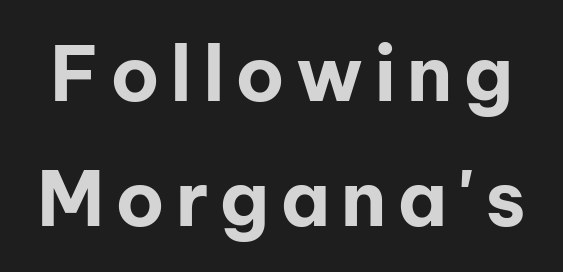
Q: Is the text bold? A: Yes.
Q: Is the text italic (slanted)? A: No, it is upright.
Q: Is the typeface a serif or a sans-serif typeface? A: Sans-serif.
Q: Is the text underlined? A: No.
Q: Is the spacing between lines tight, normal or loose? A: Normal.
Q: Width (condensed, normal, or wide)? A: Normal.
Q: Stroke contrast? A: Low.
Q: x-height? A: Medium.
Q: Monospaced? A: No.
